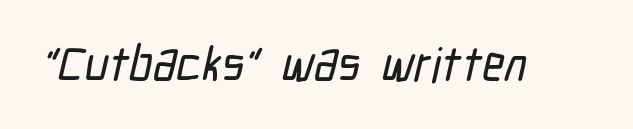
Q: Is the typeface a serif or a sans-serif typeface? A: Sans-serif.
Q: Is the text underlined? A: No.
Q: Is the spacing between letters normal or unusually wide? A: Normal.
Q: Width (condensed, normal, or wide)? A: Condensed.
Q: Stroke contrast? A: Low.
Q: x-height? A: Medium.
Q: Monospaced? A: No.
